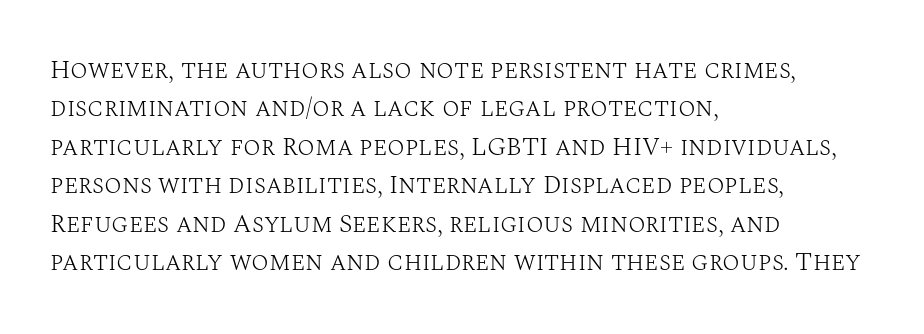
The image shows 26 px text type, upright; set left-aligned, normal line spacing (1.48x), normal letter spacing, not underlined.
